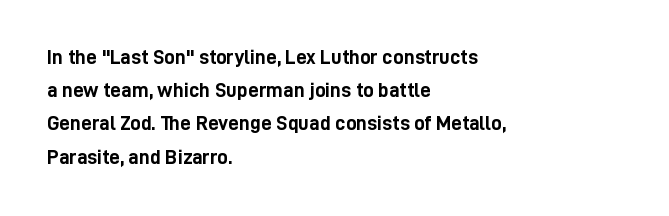
The image shows 21 px bold type, upright; set left-aligned, normal line spacing (1.58x), normal letter spacing, not underlined.
